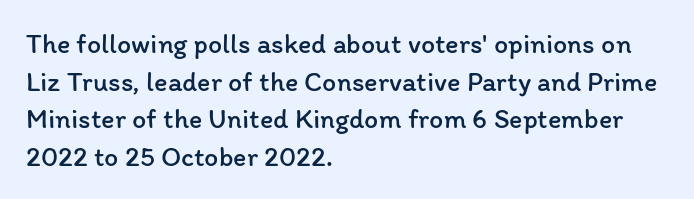
The rendering uses natural spacing where letterforms have individual widths. A classic flush-left, rag-right setting is used for this passage. No italicization has been applied; the sample stays upright. Successive baselines arrive at the customary interval. The horizontal fit of the characters is conventional and even.
